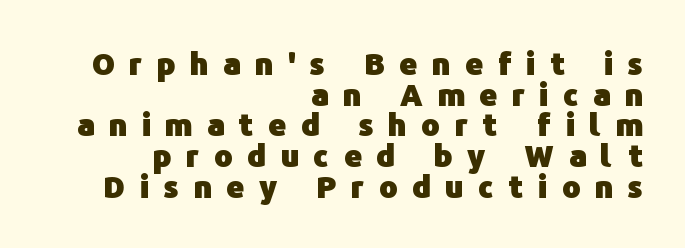
Stroke thickness is high; the sample reads as a true bold. These lines have a slow, spaced-out rhythm from letter to letter. The specimen reads as upright at a glance. Nobody drew a line under any word here.
